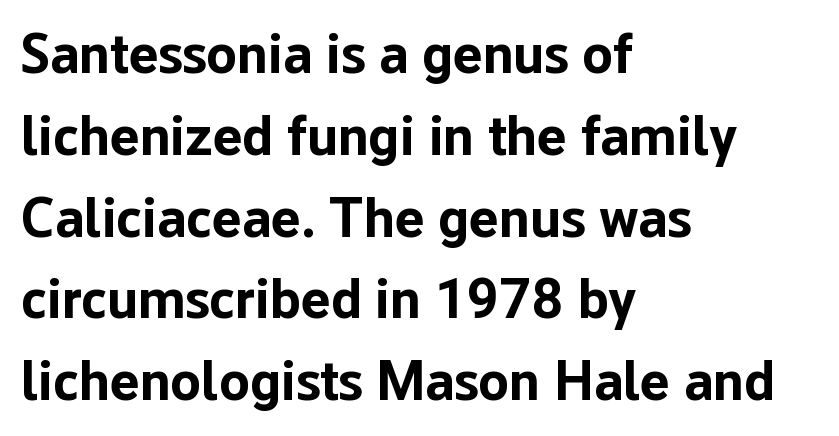
Descender tails drop into unmarked territory. Notice how descenders clear the ascenders below comfortably — that's standard leading. Strokes here are thick enough to call this a true bold. The rag falls on the right side of this text block. Examine the stroke ends and you'll find no serifs. Standard letterfit; no display-style spreading of the glyphs.
